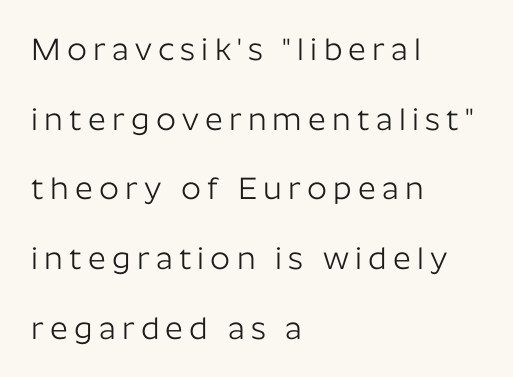
The letters stand straight up with perfectly vertical stems. Bold? No — there's no thickening of the strokes. The passage shown is typeset with a sans-serif family. Every row of glyphs begins at an identical x-position on the left. Here the glyphs are tracked loosely, breaking word shapes into spaced letters.
